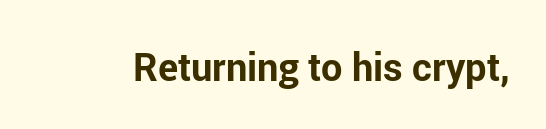
The image shows 38 px bold sans-serif type, upright; set normal letter spacing, not underlined; low stroke contrast and a medium x-height.
